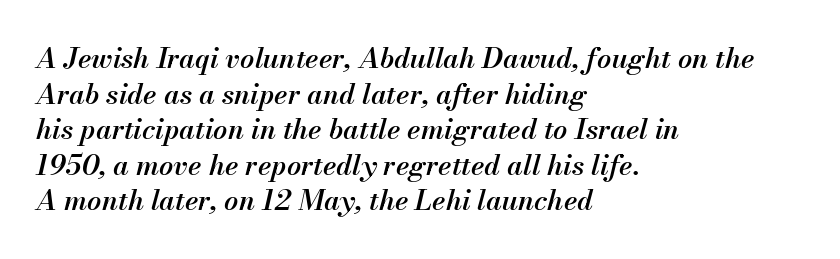
The image shows 28 px semibold type, italic (leaning right); set left-aligned, normal line spacing (1.27x), normal letter spacing, not underlined; medium stroke contrast and a small x-height.
